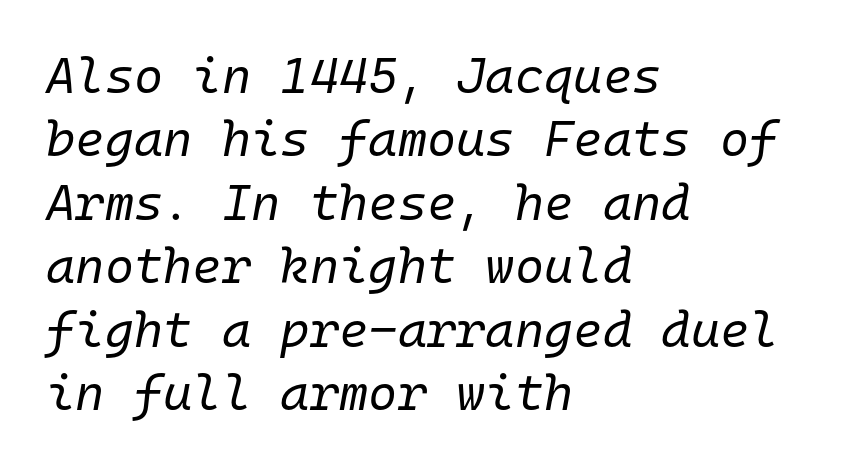
Letters have the restrained weight of plain body copy at most. Descenders hang freely into open space. Note the uniform advance width — an 'i' takes as much space as an 'm'. An italicized treatment has been applied to the whole sample.
